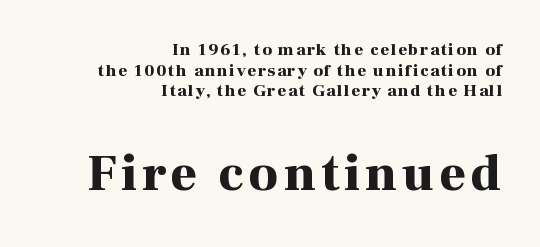
The image shows 51 px bold serif type, upright; set right-aligned, line spacing 1.22x, not underlined; the second (bottom) block is 3.0x larger; high stroke contrast and a medium x-height.
